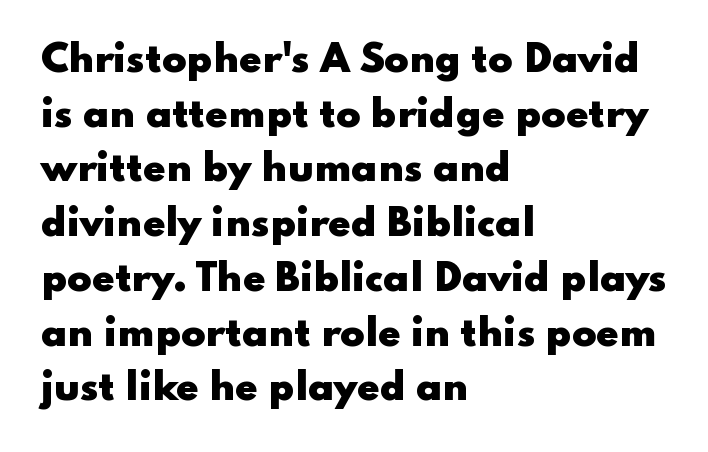
A student would call this left alignment; a typographer would say flush left, rag right. The glyphs are unaccompanied by any horizontal stroke below them. Note the varied advance widths — an 'i' is clearly narrower than an 'm'. A typesetter would call this zero additional tracking.
